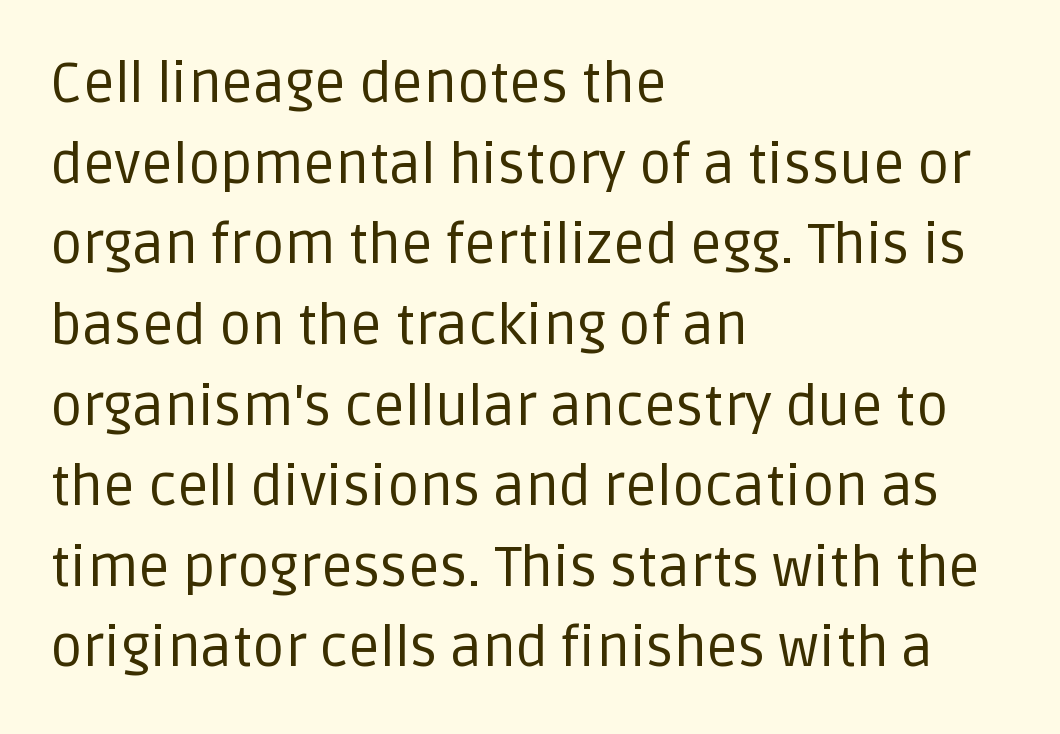
The image shows 56 px regular-weight sans-serif type, upright; set left-aligned, normal line spacing (1.44x), normal letter spacing, not underlined; low stroke contrast and a large x-height.
